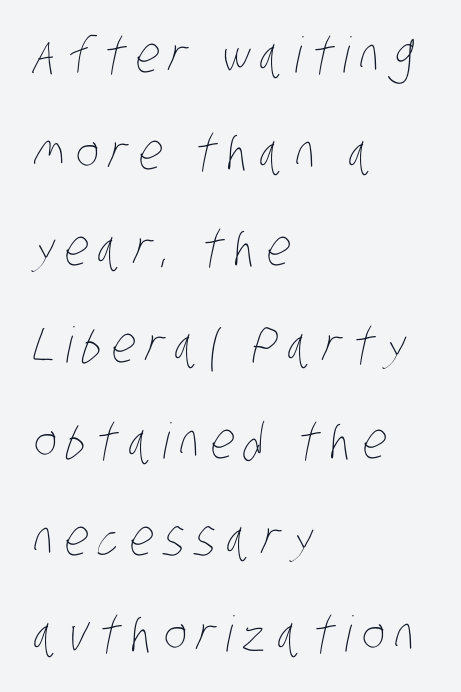
{"bold": "no", "weight": "thin", "width": "condensed", "stroke_contrast": "low", "x_height": "large", "monospaced": "no", "underline": "no", "align": "left", "line_spacing": "loose", "line_spacing_ratio": 1.97, "letter_spacing": "wide", "letter_spacing_em": 0.21, "glyph_px": 49}
